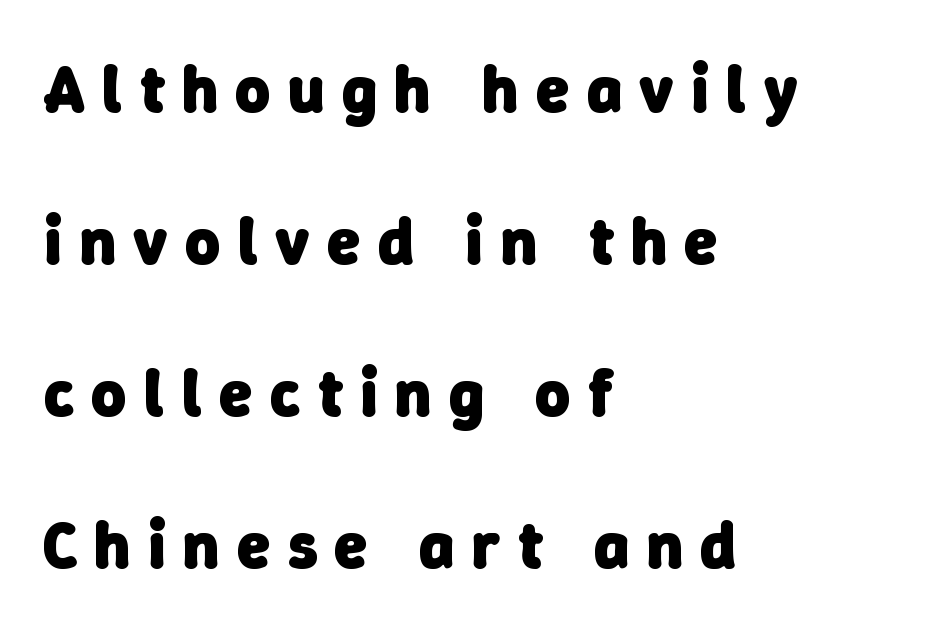
This sample is left-justified, so line endings fall wherever the words run out. Spacing verdict: proportional, widths tailored to each character. Each glyph is drawn with heavy, bold strokes. Nope, no serifs anywhere on these letters. Glyph-to-glyph distance is far greater than everyday printed text. The leading is generous, giving the passage an open texture.
